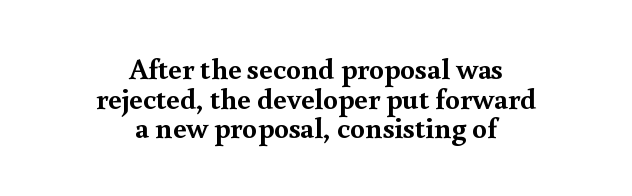
The face used here is proportionally spaced, like ordinary book or web type. Check where the strokes stop: tiny serifs finish them off. Rule under the text: the space is simply empty. The letters stand straight up with perfectly vertical stems. The face used here has the dense, thick strokes of a bold.
